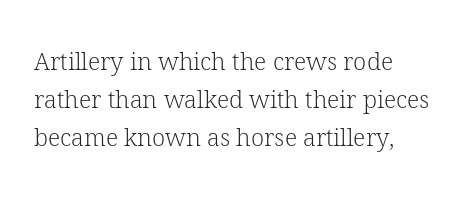
Is there much room between lines? A standard amount, neither cramped nor airy. A roman cut, with each character standing at attention. How are the letters spaced? Ordinarily, with no added tracking. This rendering features lettering with no underline. The paragraph shown leans on its left margin. The weight tops out at a normal text grade.
